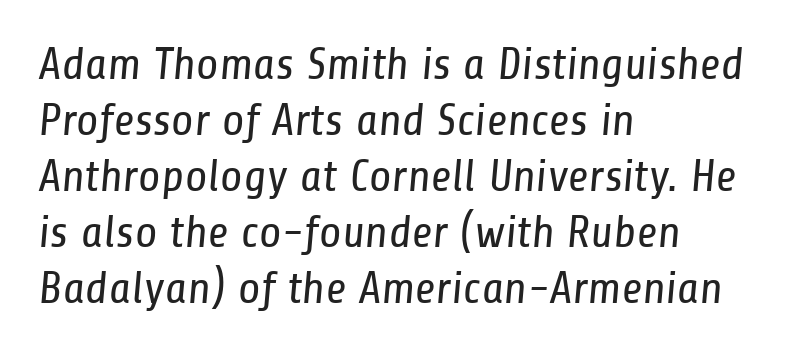
Q: Is the text bold? A: No.
Q: Is the typeface a serif or a sans-serif typeface? A: Sans-serif.
Q: Is the text underlined? A: No.
Q: How is the paragraph aligned? A: Left-aligned.
Q: Is the spacing between letters normal or unusually wide? A: Normal.
Q: Width (condensed, normal, or wide)? A: Condensed.
Q: Stroke contrast? A: Low.
Q: x-height? A: Medium.
Q: Monospaced? A: No.
